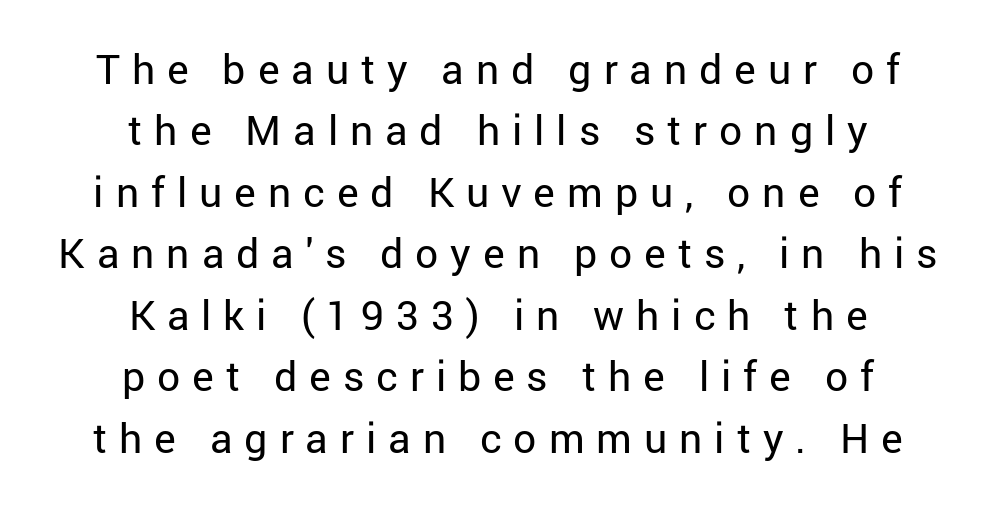
Q: Is the text bold? A: No.
Q: Is the text italic (slanted)? A: No, it is upright.
Q: Is the typeface a serif or a sans-serif typeface? A: Sans-serif.
Q: Is the text underlined? A: No.
Q: How is the paragraph aligned? A: Centered.
Q: Is the spacing between letters normal or unusually wide? A: Unusually wide.
Q: Is the spacing between lines tight, normal or loose? A: Normal.
Q: Width (condensed, normal, or wide)? A: Normal.
Q: Stroke contrast? A: Low.
Q: x-height? A: Medium.
Q: Monospaced? A: No.
